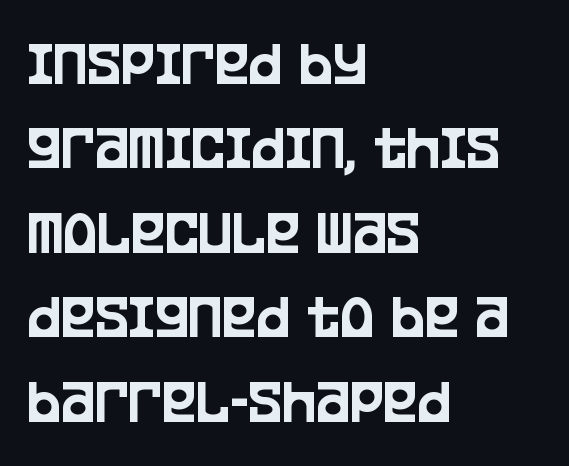
{"serif": "no", "italic": "no", "width": "condensed", "stroke_contrast": "low", "x_height": "large", "monospaced": "no", "underline": "no", "align": "left", "line_spacing": "normal", "line_spacing_ratio": 1.32, "letter_spacing": "normal", "letter_spacing_em": 0.0, "glyph_px": 64}
